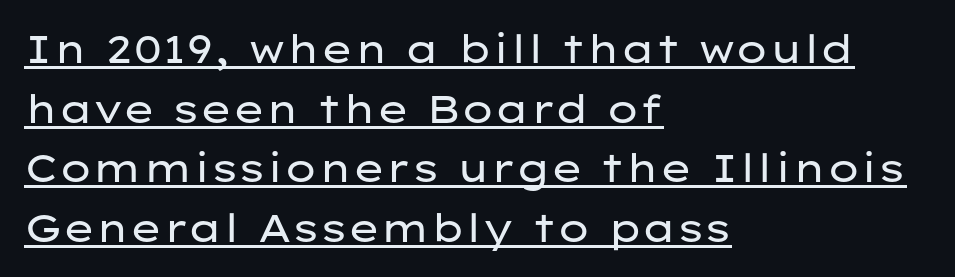
Q: Is the text bold? A: No.
Q: Is the text italic (slanted)? A: No, it is upright.
Q: Is the typeface a serif or a sans-serif typeface? A: Sans-serif.
Q: Is the text underlined? A: Yes.
Q: How is the paragraph aligned? A: Left-aligned.
Q: Is the spacing between letters normal or unusually wide? A: Normal.
Q: Is the spacing between lines tight, normal or loose? A: Normal.
Q: Width (condensed, normal, or wide)? A: Wide.
Q: Stroke contrast? A: Low.
Q: x-height? A: Medium.
Q: Monospaced? A: No.
